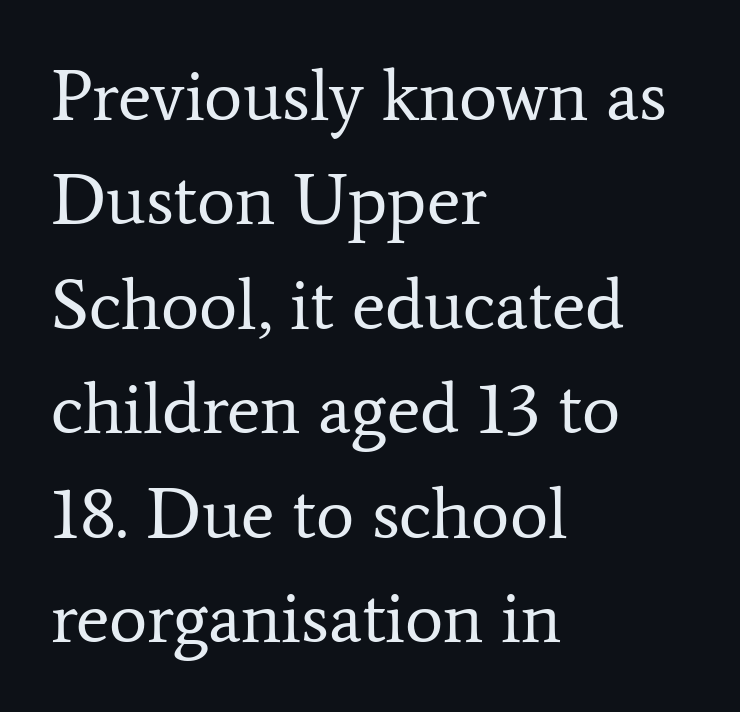
Nobody drew a line under any word here. Letter spacing: default. Old-style or modern, the face here clearly has serifs. The rendering uses a moderate line-height, typical for paragraphs.
